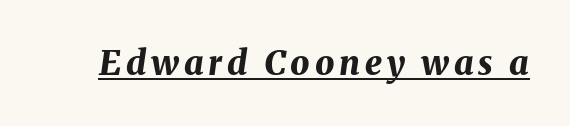
Q: Is the text bold? A: Yes.
Q: Is the text italic (slanted)? A: Yes, it leans right by about 8 degrees.
Q: Is the text underlined? A: Yes.
Q: Width (condensed, normal, or wide)? A: Normal.
Q: Stroke contrast? A: Medium.
Q: x-height? A: Medium.
Q: Monospaced? A: No.
